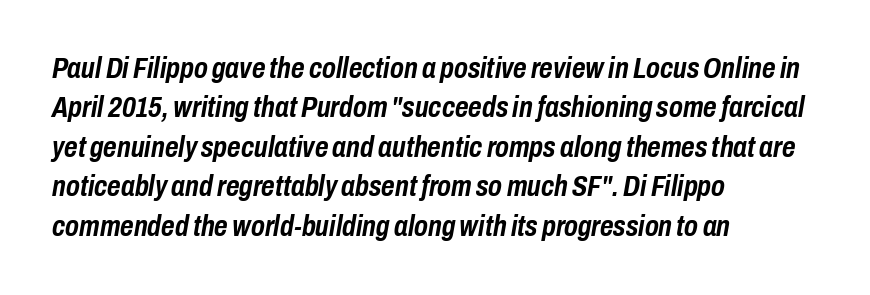
{"italic": "yes", "lean": "right", "slant_degrees": 10, "bold": "yes", "weight": "semibold", "width": "condensed", "stroke_contrast": "low", "x_height": "medium", "monospaced": "no", "underline": "no", "align": "left", "line_spacing": "normal", "line_spacing_ratio": 1.36, "letter_spacing": "normal", "letter_spacing_em": 0.0, "glyph_px": 29}
